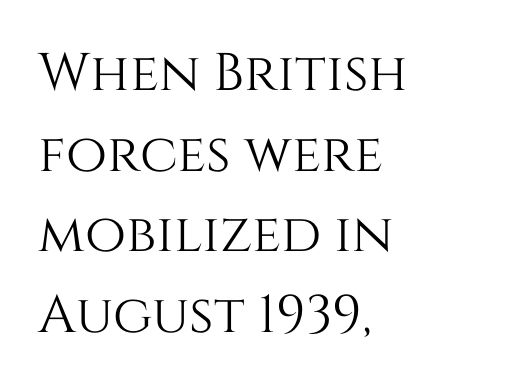
{"italic": "no", "width": "normal", "stroke_contrast": "medium", "x_height": "large", "monospaced": "no", "underline": "no", "align": "left", "line_spacing": "normal", "line_spacing_ratio": 1.52, "letter_spacing": "normal", "letter_spacing_em": 0.0, "glyph_px": 53}
